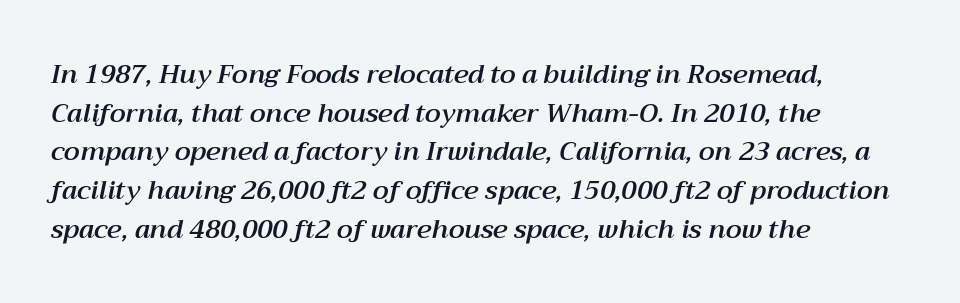
Q: Is the text italic (slanted)? A: Yes, it leans right by about 12 degrees.
Q: Is the text underlined? A: No.
Q: How is the paragraph aligned? A: Left-aligned.
Q: Is the spacing between letters normal or unusually wide? A: Normal.
Q: Is the spacing between lines tight, normal or loose? A: Normal.
